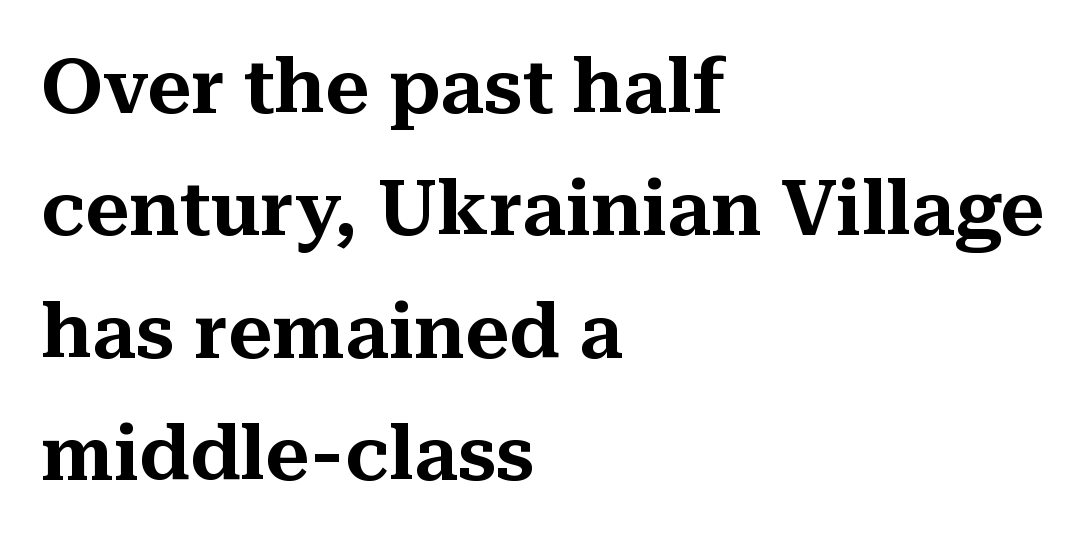
Q: Is the text italic (slanted)? A: No, it is upright.
Q: Is the typeface a serif or a sans-serif typeface? A: Serif.
Q: Is the text underlined? A: No.
Q: How is the paragraph aligned? A: Left-aligned.
Q: Is the spacing between letters normal or unusually wide? A: Normal.
Q: Is the spacing between lines tight, normal or loose? A: Normal.
Q: Width (condensed, normal, or wide)? A: Normal.
Q: Stroke contrast? A: Medium.
Q: x-height? A: Medium.
Q: Monospaced? A: No.
